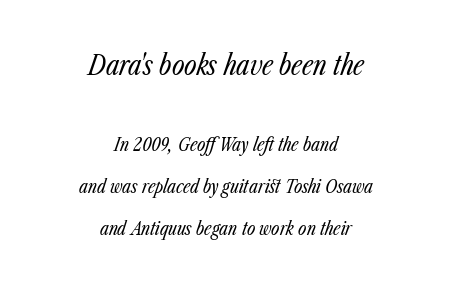
{"italic": "yes", "lean": "right", "slant_degrees": 23, "bold": "no", "underline": "no", "align": "center", "line_spacing": "loose", "line_spacing_ratio": 2.34, "letter_spacing": "normal", "letter_spacing_em": 0.0, "larger_block": "first", "size_ratio": 1.5, "glyph_px": 27}
